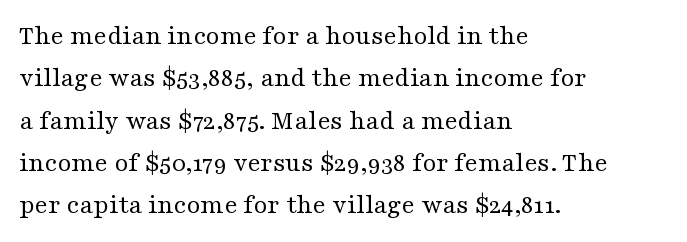
The image shows 28 px regular-weight, wide serif type, upright; set left-aligned, normal line spacing (1.51x), normal letter spacing, not underlined; medium stroke contrast and a medium x-height.
